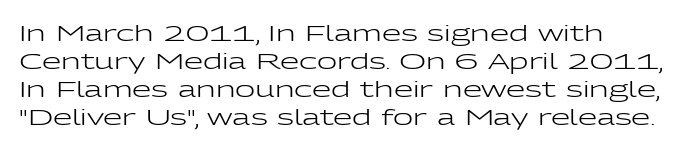
Does the lettering tilt? It doesn't — this is upright. Students, note that the glyphs here touch the page at normal intervals. Bold? No — there's no thickening of the strokes. The foot of each line stays bare and open.
